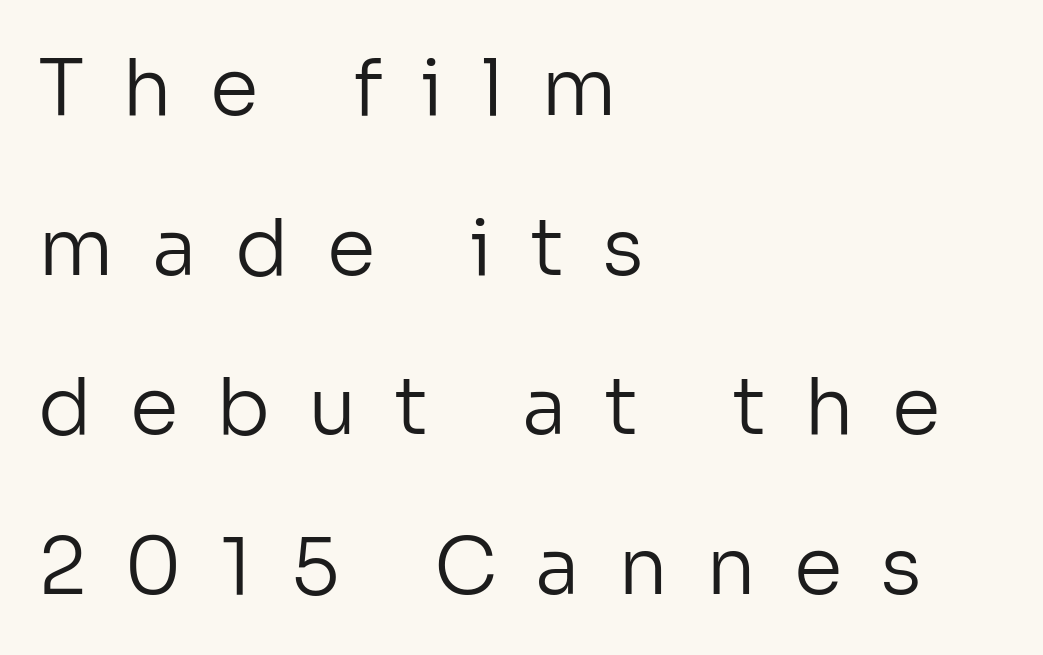
{"serif": "no", "italic": "no", "bold": "no", "weight": "regular", "width": "normal", "stroke_contrast": "low", "x_height": "medium", "monospaced": "no", "underline": "no", "align": "left", "line_spacing": "loose", "line_spacing_ratio": 2.02, "letter_spacing": "wide", "letter_spacing_em": 0.48, "glyph_px": 79}
